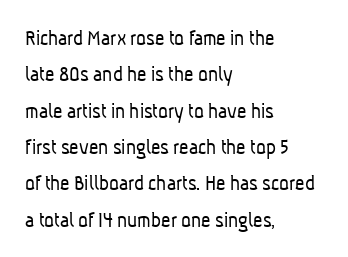
Q: Is the text bold? A: No.
Q: Is the text underlined? A: No.
Q: How is the paragraph aligned? A: Left-aligned.
Q: Is the spacing between letters normal or unusually wide? A: Normal.
Q: Is the spacing between lines tight, normal or loose? A: Normal.
